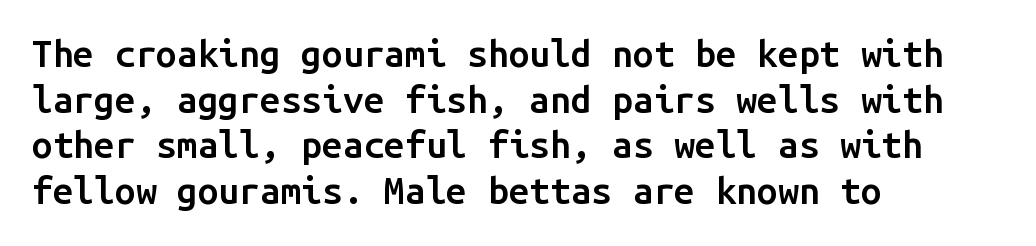
The image shows 37 px semibold sans-serif type, upright, monospaced; set left-aligned, line spacing 1.23x, normal letter spacing, not underlined; low stroke contrast and a medium x-height.
